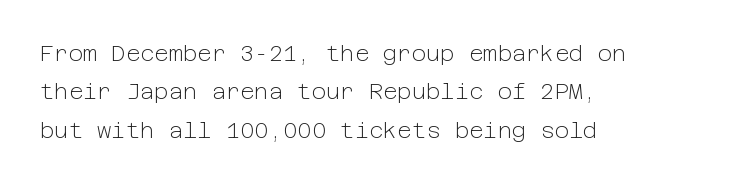
The rendering anchors every line to the left-hand side. Unlike italic type, these characters show no tilt at all. Between one letter and the next there's only the usual sliver of space. Plain, unruled lines of type.
